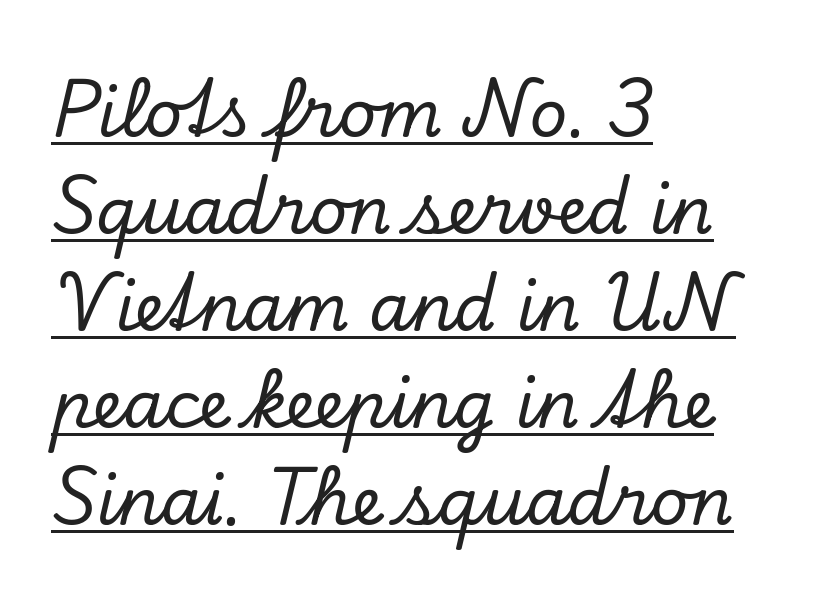
The image shows 66 px serif type, italic (leaning right); set left-aligned, normal line spacing (1.47x), normal letter spacing, underlined; low stroke contrast and a small x-height.
